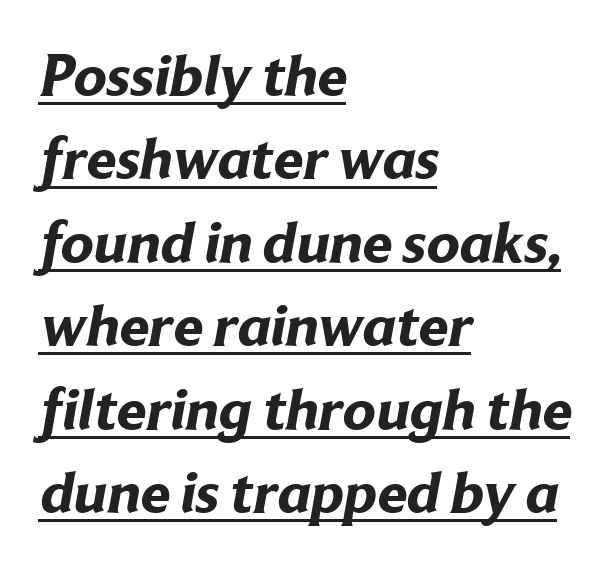
Q: Is the text bold? A: Yes.
Q: Is the typeface a serif or a sans-serif typeface? A: Sans-serif.
Q: Is the text underlined? A: Yes.
Q: How is the paragraph aligned? A: Left-aligned.
Q: Is the spacing between letters normal or unusually wide? A: Normal.
Q: Is the spacing between lines tight, normal or loose? A: Normal.
Q: Width (condensed, normal, or wide)? A: Normal.
Q: Stroke contrast? A: Low.
Q: x-height? A: Medium.
Q: Monospaced? A: No.
